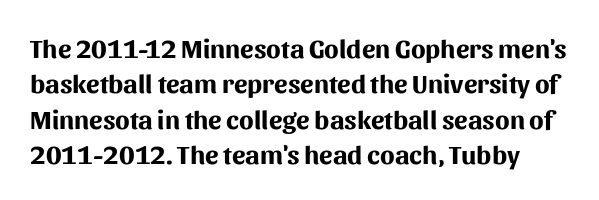
The image shows 27 px bold type, upright; set normal line spacing (1.31x), normal letter spacing, not underlined.
